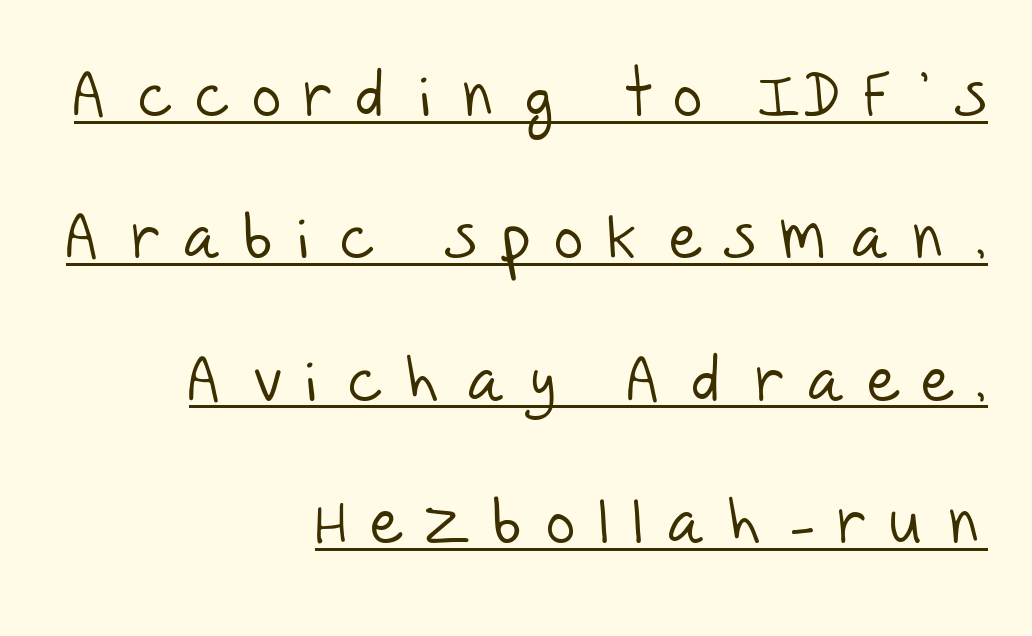
The image shows 63 px light sans-serif type; set right-aligned, loose line spacing (2.26x), unusually wide letter spacing (+0.4 em), underlined; low stroke contrast and a large x-height.
